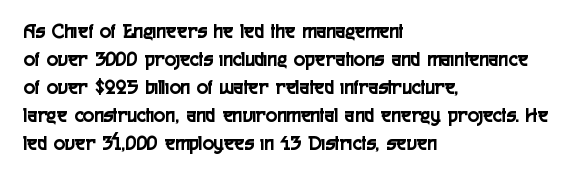
{"italic": "no", "underline": "no", "align": "left", "line_spacing": "normal", "line_spacing_ratio": 1.33, "letter_spacing": "normal", "letter_spacing_em": 0.0, "glyph_px": 21}
